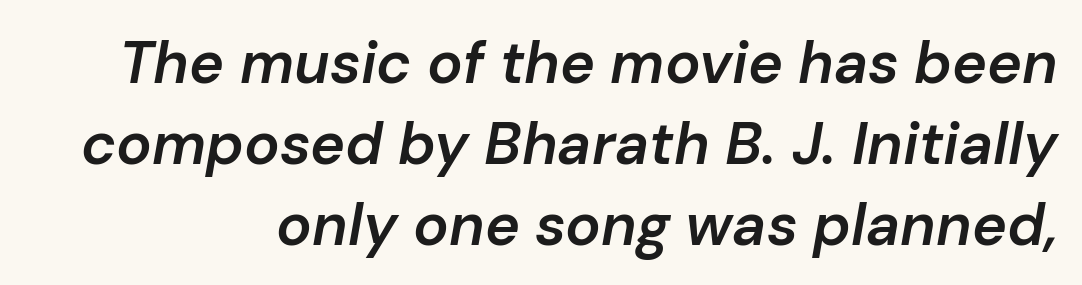
One-word summary of the alignment: right. The gaps between neighbouring characters are ordinary and unremarkable. Note the varied advance widths — an 'i' is clearly narrower than an 'm'. Regular leading.
